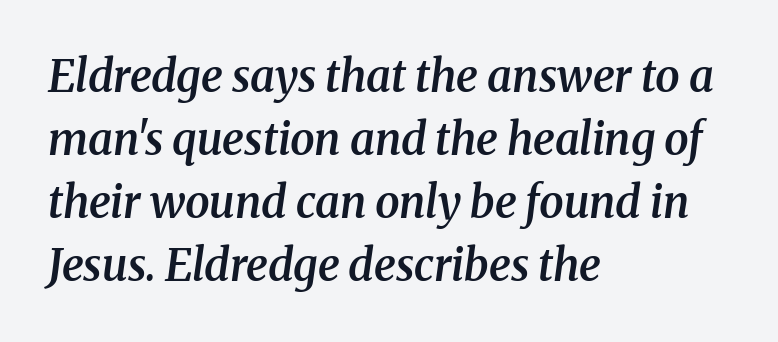
No word sits above an underline. This sample keeps an unexceptional amount of space between lines. One-word summary of the alignment: left. Each letter keeps its own natural width here, so spacing adapts to shape. Each glyph is drawn with semibold strokes, heavier than normal yet not fully bold. There's an unmistakable incline to the writing here.
